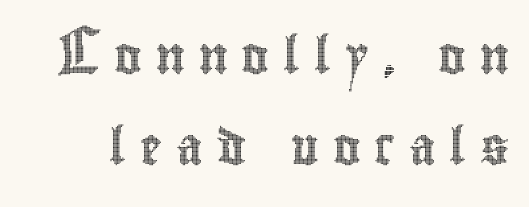
The leading is generous, giving the passage an open texture. Character widths vary here, with narrow letters taking less room than wide ones. The area under the type is left untouched. A roman cut, with each character standing at attention. Does extra space separate the letters? Yes, quite a lot of it.
